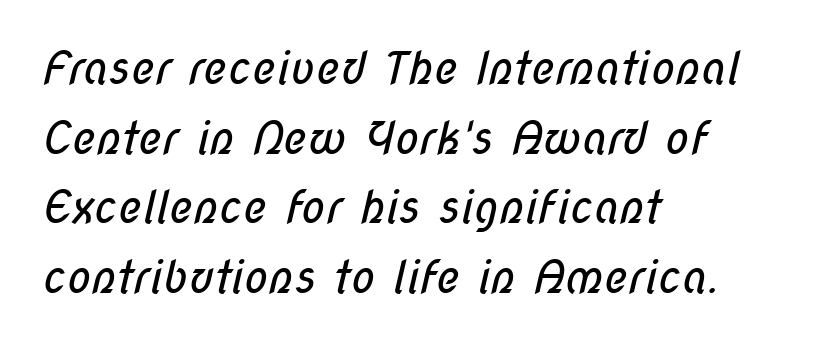
{"serif": "no", "bold": "no", "weight": "regular", "width": "condensed", "stroke_contrast": "low", "x_height": "medium", "monospaced": "no", "underline": "no", "align": "left", "line_spacing": "normal", "line_spacing_ratio": 1.55, "letter_spacing": "normal", "letter_spacing_em": 0.0, "glyph_px": 45}
